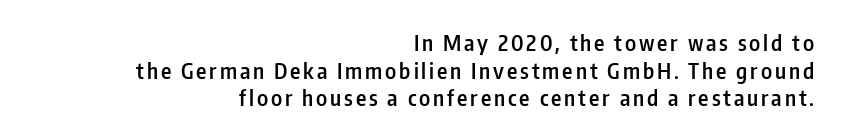
Q: Is the text bold? A: Semi-bold.
Q: Is the text italic (slanted)? A: No, it is upright.
Q: Is the text underlined? A: No.
Q: How is the paragraph aligned? A: Right-aligned.
Q: Is the spacing between lines tight, normal or loose? A: Normal.
